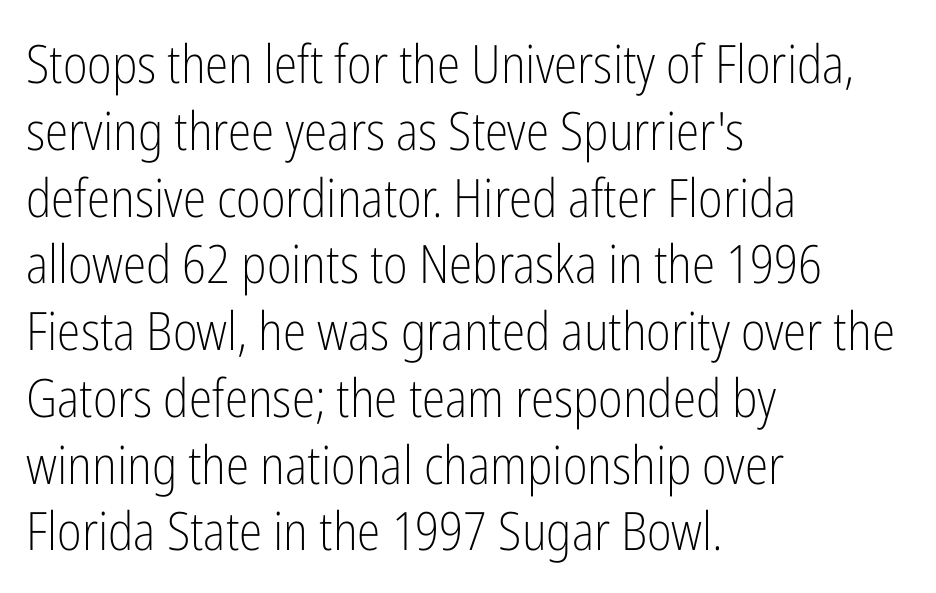
{"serif": "no", "italic": "no", "bold": "no", "weight": "light", "width": "condensed", "stroke_contrast": "low", "x_height": "medium", "monospaced": "no", "underline": "no", "align": "left", "line_spacing": "normal", "line_spacing_ratio": 1.26, "letter_spacing": "normal", "letter_spacing_em": 0.0, "glyph_px": 53}
